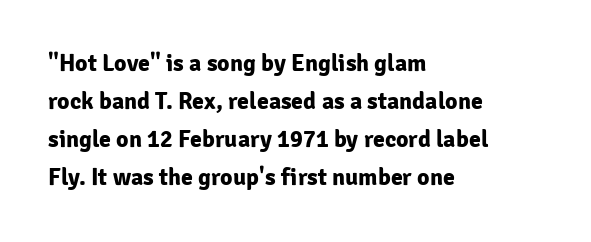
{"italic": "no", "bold": "yes", "underline": "no", "align": "left", "line_spacing": "normal", "line_spacing_ratio": 1.59, "letter_spacing": "normal", "letter_spacing_em": 0.0, "glyph_px": 24}
